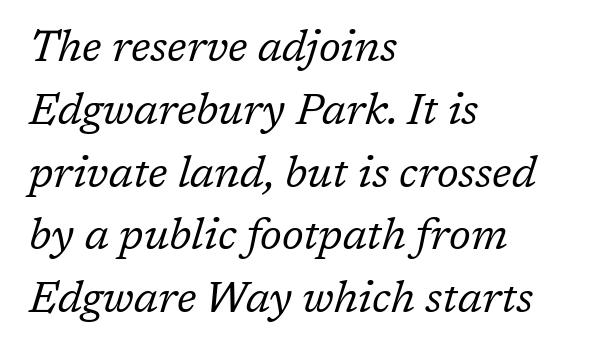
The image shows 43 px regular-weight serif type, italic (leaning right); set left-aligned, normal line spacing (1.46x), normal letter spacing, not underlined; low stroke contrast and a medium x-height.
